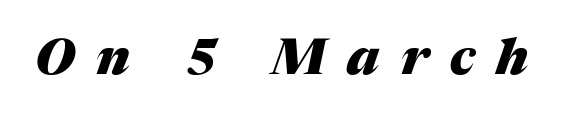
In terms of letterspacing, this is a distinctly airy, spread setting. Tall strokes in this sample are angled rather than plumb. Letters rest on an invisible, unmarked baseline. Is this a fixed-width face? No — the glyphs have proportional, varying widths.
